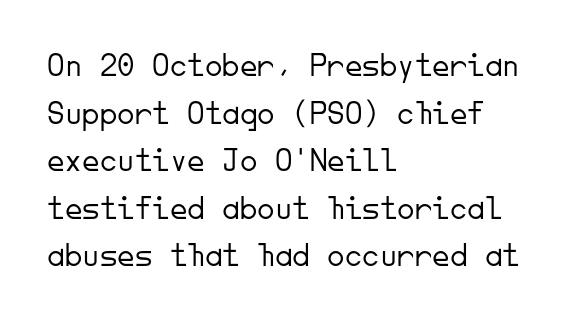
The image shows 35 px light sans-serif type, upright, monospaced; set left-aligned, normal line spacing (1.36x), normal letter spacing, not underlined; low stroke contrast and a small x-height.
